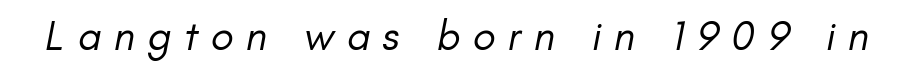
{"serif": "no", "bold": "no", "weight": "regular", "width": "normal", "stroke_contrast": "low", "x_height": "small", "monospaced": "no", "underline": "no", "letter_spacing": "wide", "letter_spacing_em": 0.3, "glyph_px": 42}
